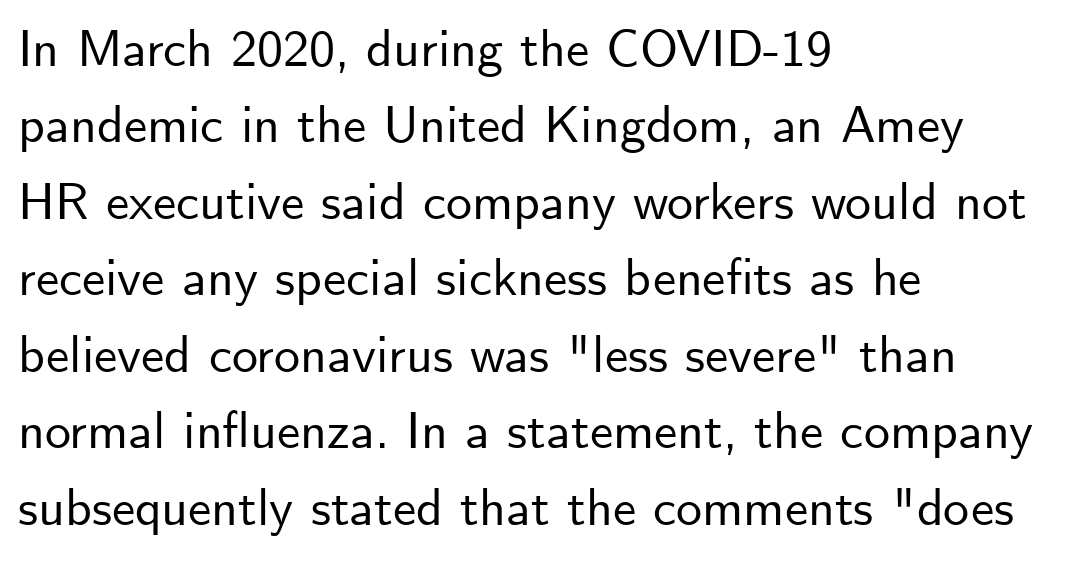
Lines of text with bare space underneath. Varying glyph widths throughout — classic text-font behaviour. Examine the stroke ends and you'll find no serifs. Visually the block forms a straight wall on the left and a jagged coastline on the right. Posture: straight, roman, zero tilt.
